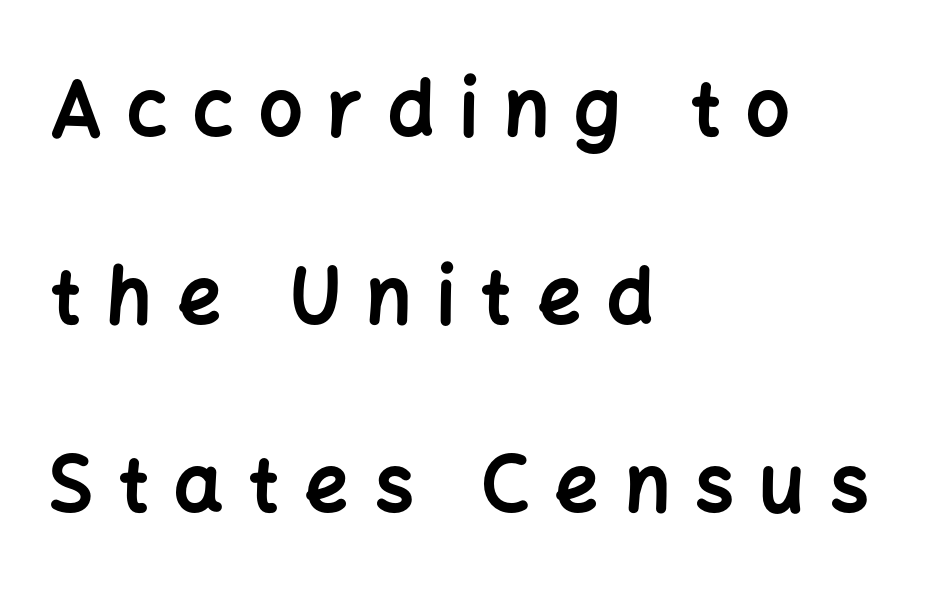
The letters advance in unequal steps, a hallmark of proportional type. A classic flush-left, rag-right setting is used for this passage. The rendering inserts visible extra space after every character. A typesetter would label this face a sans. The space between consecutive lines is lavish. The foot of each line stays bare and open.
